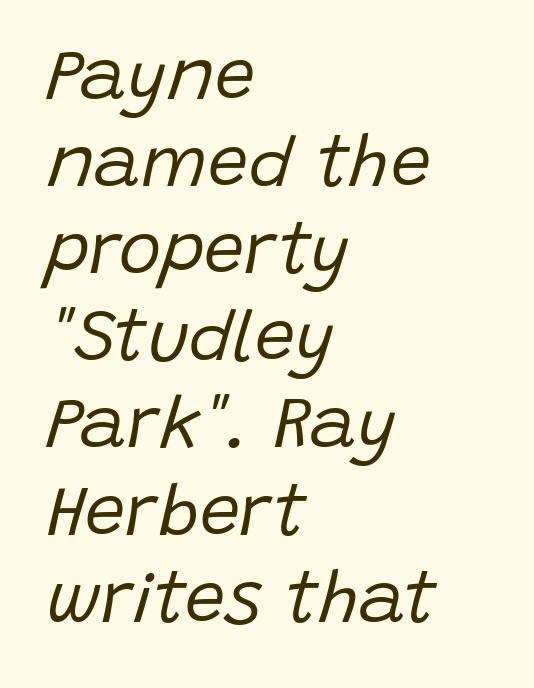
{"italic": "yes", "lean": "right", "slant_degrees": 15, "bold": "no", "weight": "regular", "width": "normal", "stroke_contrast": "low", "x_height": "large", "monospaced": "no", "underline": "no", "align": "left", "line_spacing_ratio": 1.21, "letter_spacing": "normal", "letter_spacing_em": 0.0, "glyph_px": 72}
